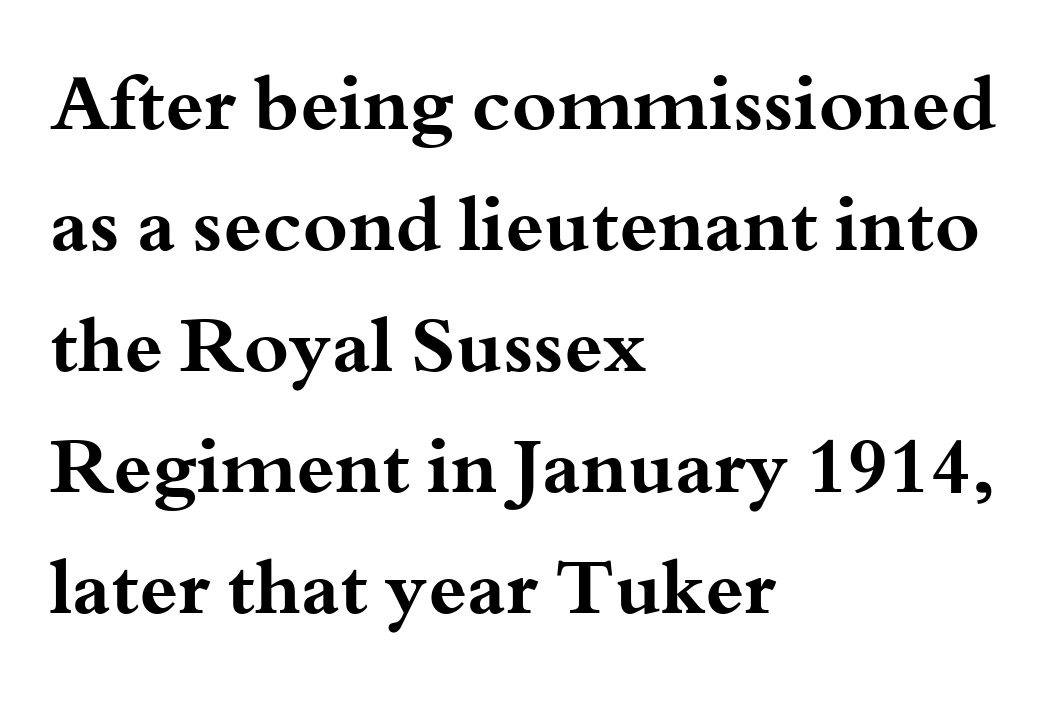
The image shows 77 px bold, wide serif type, upright; set left-aligned, normal line spacing (1.57x), normal letter spacing, not underlined; medium stroke contrast and a small x-height.
